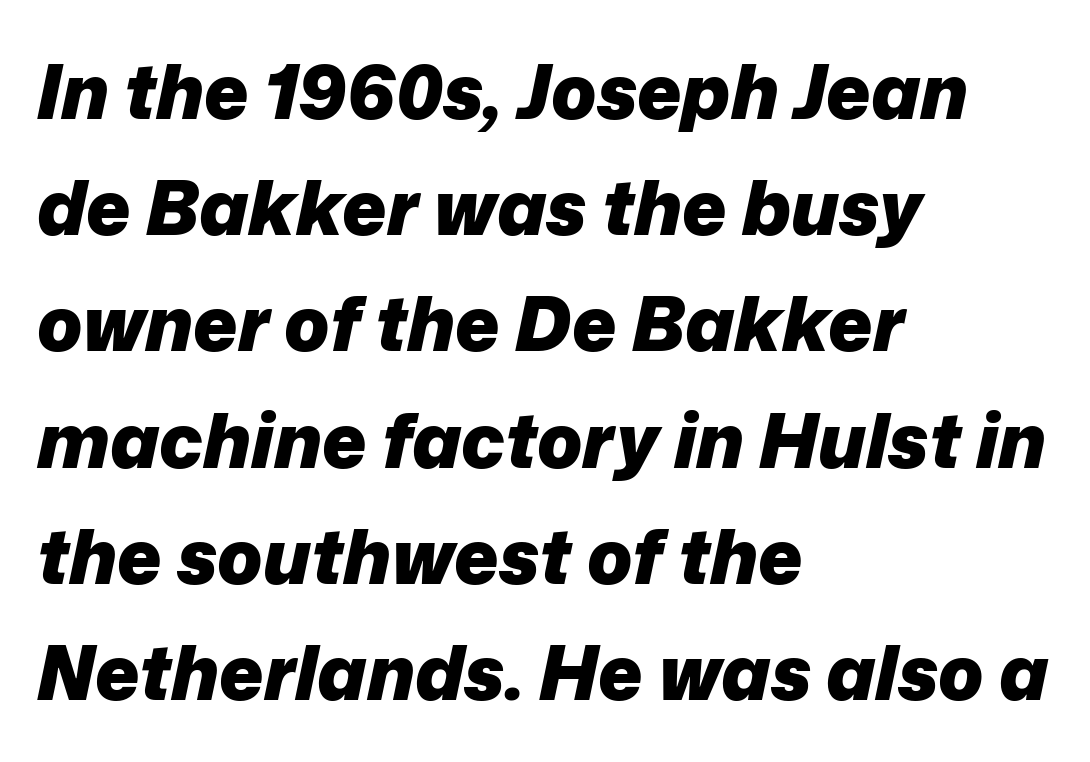
{"italic": "yes", "lean": "right", "slant_degrees": 12, "bold": "yes", "weight": "heavy", "width": "normal", "stroke_contrast": "low", "x_height": "medium", "monospaced": "no", "underline": "no", "align": "left", "line_spacing": "normal", "line_spacing_ratio": 1.55, "letter_spacing": "normal", "letter_spacing_em": 0.0, "glyph_px": 75}
